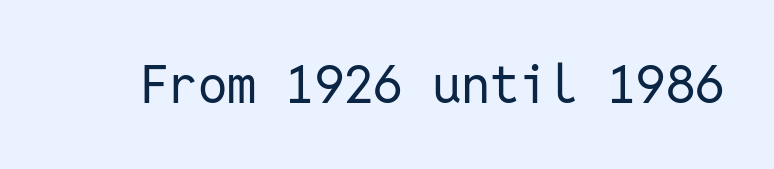
The image shows 52 px regular-weight sans-serif type, upright, monospaced; set normal letter spacing, not underlined; low stroke contrast and a medium x-height.
